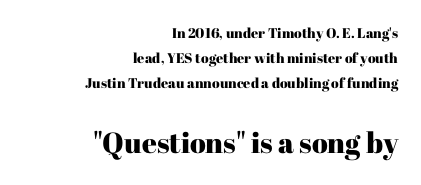
{"serif": "yes", "italic": "no", "width": "normal", "stroke_contrast": "high", "x_height": "medium", "monospaced": "no", "underline": "no", "align": "right", "line_spacing_ratio": 1.8, "letter_spacing": "normal", "letter_spacing_em": 0.0, "larger_block": "second", "size_ratio": 2.07, "glyph_px": 29}
